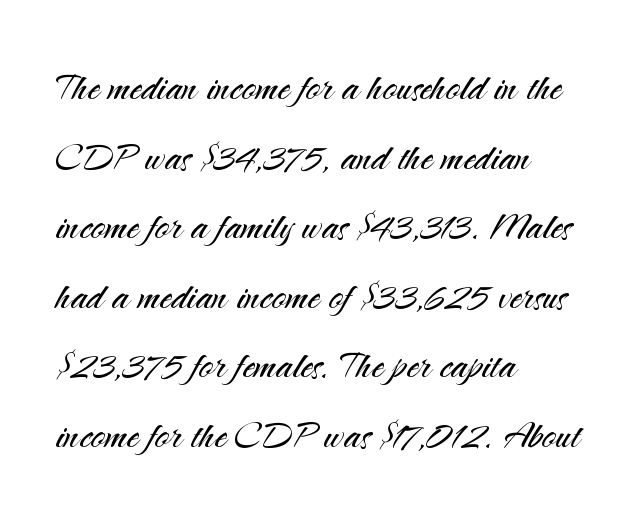
Q: Is the text bold? A: No.
Q: Is the text italic (slanted)? A: Yes.
Q: Is the typeface a serif or a sans-serif typeface? A: Sans-serif.
Q: Is the text underlined? A: No.
Q: How is the paragraph aligned? A: Left-aligned.
Q: Is the spacing between letters normal or unusually wide? A: Normal.
Q: Is the spacing between lines tight, normal or loose? A: Normal.
Q: Width (condensed, normal, or wide)? A: Normal.
Q: Stroke contrast? A: Medium.
Q: x-height? A: Small.
Q: Monospaced? A: No.
